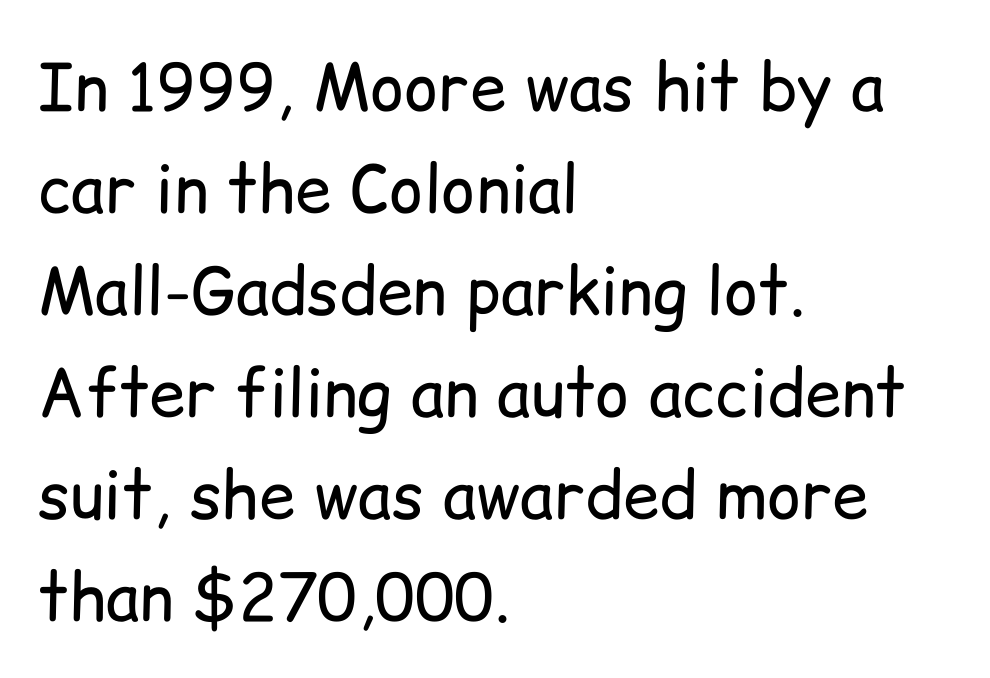
Is there much room between lines? A standard amount, neither cramped nor airy. The face used here is proportionally spaced, like ordinary book or web type. Horizontal alignment here is leftward, the default for most running prose. This rendering employs a face without finishing strokes, i.e., a sans-serif. The typesetting does not lean heavy: it is not bold. This rendering features lettering with no underline.
